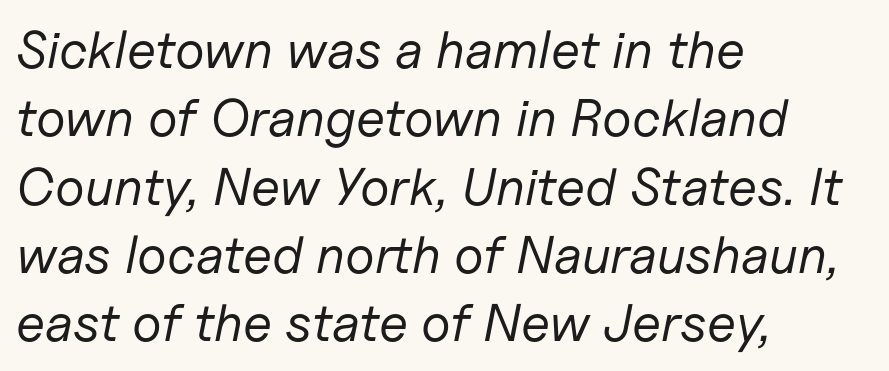
Q: Is the text bold? A: No.
Q: Is the text italic (slanted)? A: Yes, it leans right by about 11 degrees.
Q: Is the text underlined? A: No.
Q: How is the paragraph aligned? A: Left-aligned.
Q: Is the spacing between letters normal or unusually wide? A: Normal.
Q: Is the spacing between lines tight, normal or loose? A: Normal.
Q: Width (condensed, normal, or wide)? A: Normal.
Q: Stroke contrast? A: Low.
Q: x-height? A: Medium.
Q: Monospaced? A: No.
